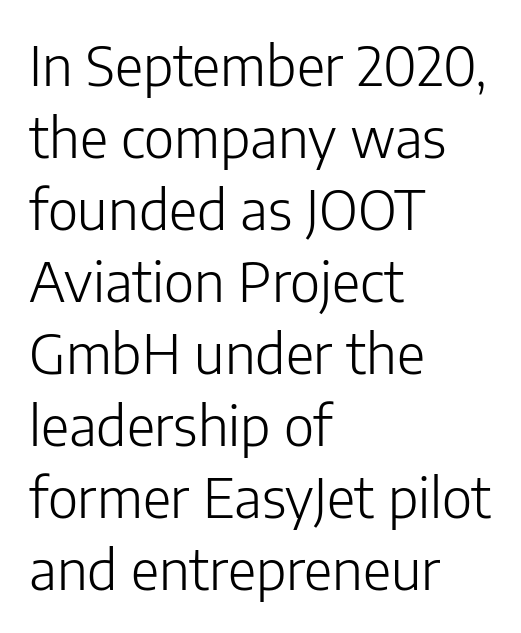
The image shows 55 px light sans-serif type, upright; set left-aligned, normal line spacing (1.31x), normal letter spacing, not underlined; low stroke contrast and a medium x-height.
